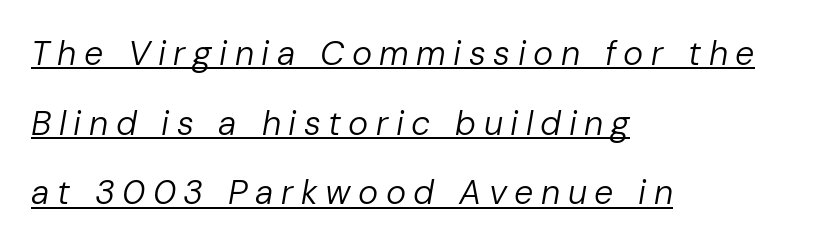
The image shows 34 px regular-weight type, italic (leaning right); set left-aligned, loose line spacing (2.05x), unusually wide letter spacing (+0.22 em), underlined; low stroke contrast and a medium x-height.
